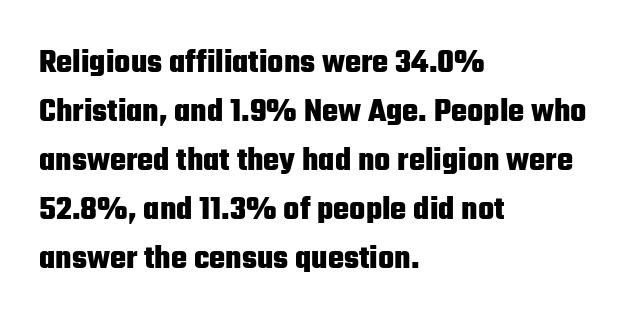
Q: Is the text bold? A: Yes.
Q: Is the text italic (slanted)? A: No, it is upright.
Q: Is the typeface a serif or a sans-serif typeface? A: Sans-serif.
Q: Is the text underlined? A: No.
Q: How is the paragraph aligned? A: Left-aligned.
Q: Is the spacing between letters normal or unusually wide? A: Normal.
Q: Is the spacing between lines tight, normal or loose? A: Normal.
Q: Width (condensed, normal, or wide)? A: Condensed.
Q: Stroke contrast? A: Low.
Q: x-height? A: Medium.
Q: Monospaced? A: No.
